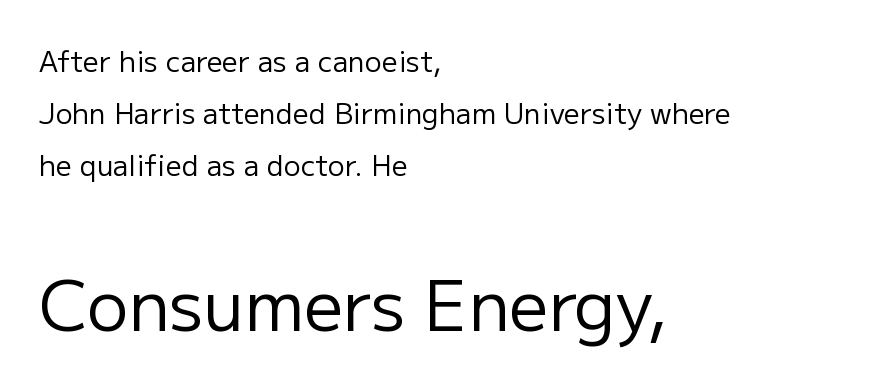
The image shows 69 px regular-weight sans-serif type, upright; set left-aligned, line spacing 1.85x, normal letter spacing, not underlined; the second (bottom) block is 2.46x larger; low stroke contrast and a medium x-height.
